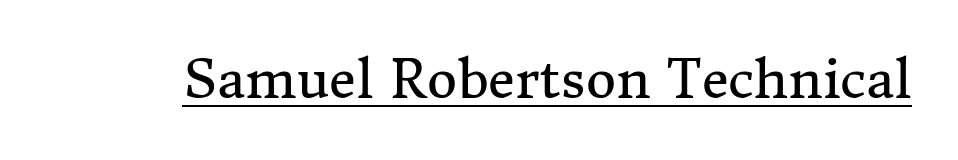
Each letter's strokes conclude with small projecting serifs. This reads as an unemphasized weight, regular at the heaviest. Characters remain perfectly vertical along every line. The rendered words wear a rule along their underside.
